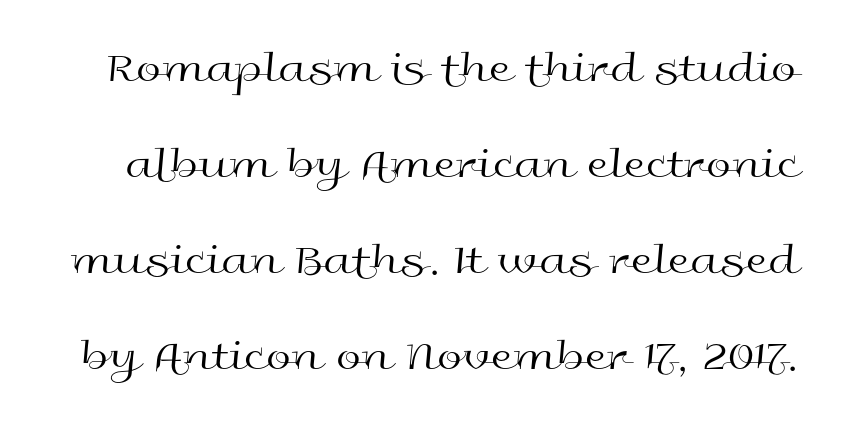
The specimen omits any rule beneath the text block's lines. Widely set lines give the paragraph a tall, airy silhouette. Serifs: no, the terminals of the letterforms are clean. The letters sit at their default tracking, neither squeezed nor spread. No letter is thick-stroked: the sample isn't bold. Proportional: the letters do not fall into vertical columns.
